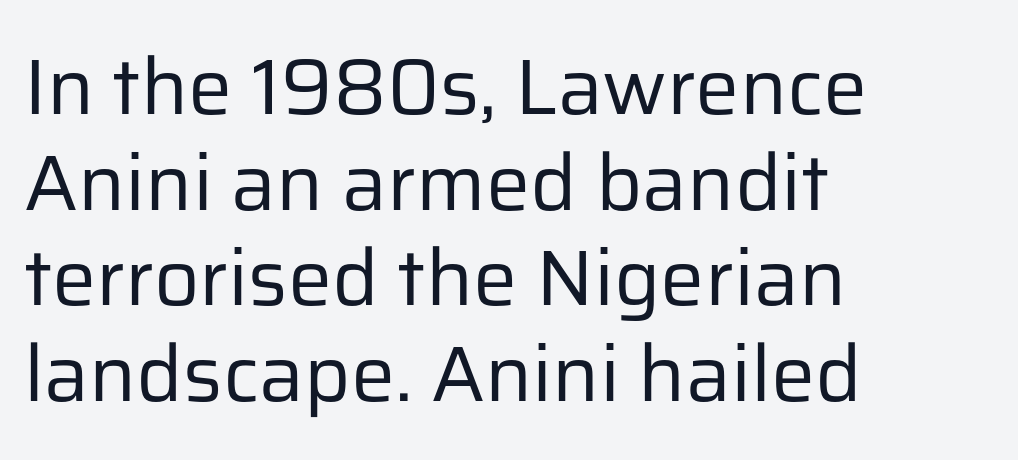
This rendering employs a face without finishing strokes, i.e., a sans-serif. Words appear dense and cohesive because spacing is normal. These lines were composed using upright roman letters. Spacing verdict: proportional, widths tailored to each character.
